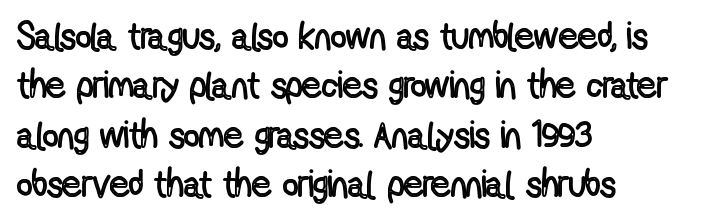
{"italic": "no", "width": "condensed", "x_height": "medium", "monospaced": "no", "underline": "no", "align": "left", "line_spacing": "normal", "line_spacing_ratio": 1.3, "letter_spacing": "normal", "letter_spacing_em": 0.0, "glyph_px": 38}
